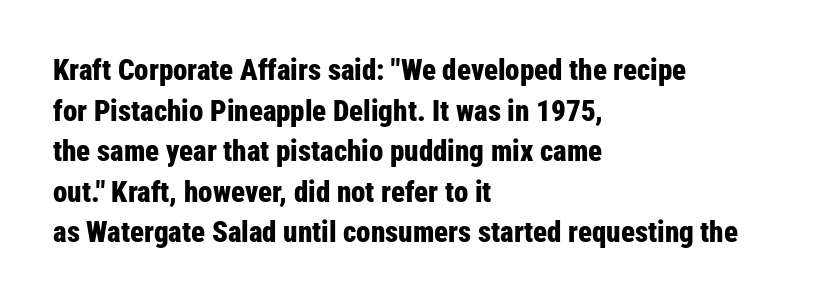
In terms of posture, this sample is upright. Anything drawn beneath the words? Only blank space. These lines are rendered in a variable-pitch font. The designer went with a sans here, leaving each stem footless. The rag falls on the right side of this text block. Does the leading feel generous? No, just average.
